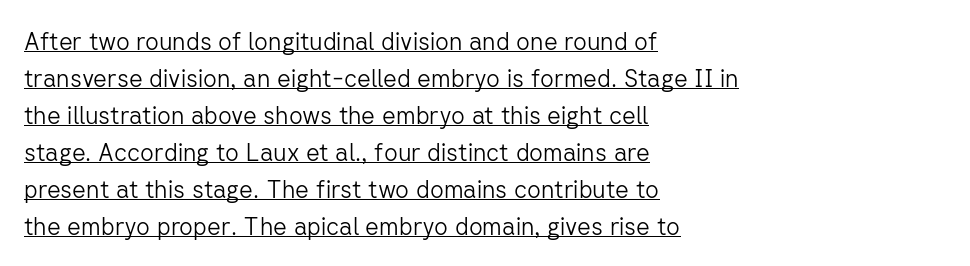
Q: Is the text bold? A: No.
Q: Is the text italic (slanted)? A: No, it is upright.
Q: Is the text underlined? A: Yes.
Q: How is the paragraph aligned? A: Left-aligned.
Q: Is the spacing between letters normal or unusually wide? A: Normal.
Q: Is the spacing between lines tight, normal or loose? A: Normal.
